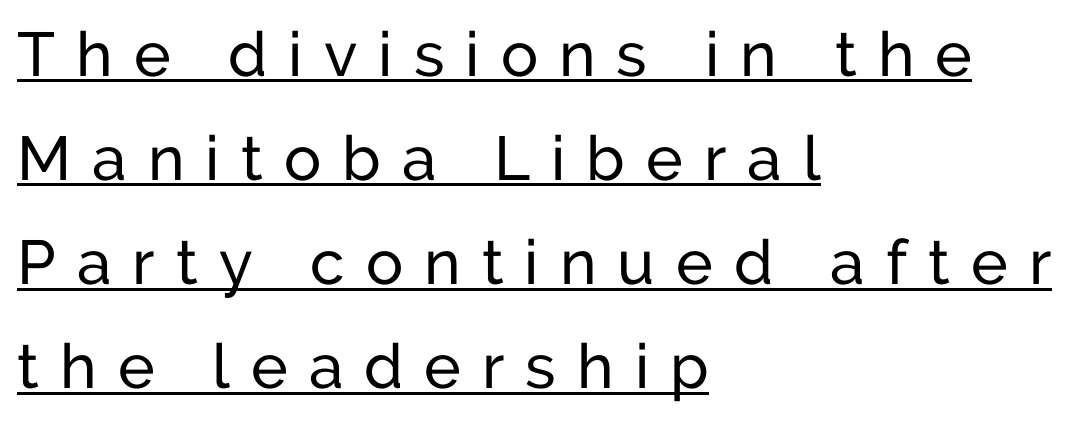
The image shows 62 px sans-serif type, upright; set left-aligned, normal line spacing (1.68x), unusually wide letter spacing (+0.34 em), underlined; low stroke contrast and a medium x-height.
